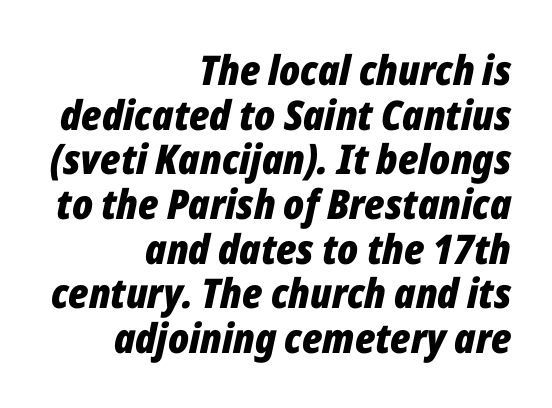
Q: Is the text bold? A: Yes.
Q: Is the text italic (slanted)? A: Yes, it leans right by about 12 degrees.
Q: Is the text underlined? A: No.
Q: How is the paragraph aligned? A: Right-aligned.
Q: Is the spacing between letters normal or unusually wide? A: Normal.
Q: Is the spacing between lines tight, normal or loose? A: Tight.
Q: Width (condensed, normal, or wide)? A: Condensed.
Q: Stroke contrast? A: Low.
Q: x-height? A: Medium.
Q: Monospaced? A: No.
